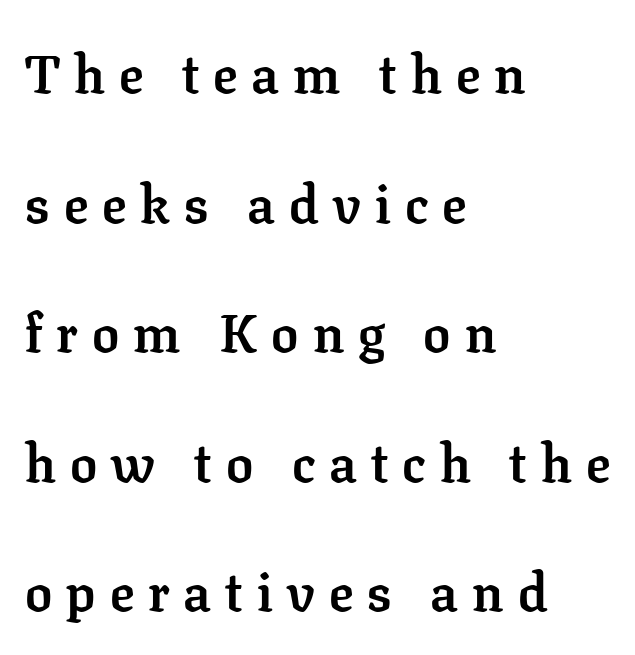
Q: Is the text bold? A: Yes.
Q: Is the text italic (slanted)? A: No, it is upright.
Q: Is the typeface a serif or a sans-serif typeface? A: Serif.
Q: Is the text underlined? A: No.
Q: How is the paragraph aligned? A: Left-aligned.
Q: Is the spacing between letters normal or unusually wide? A: Unusually wide.
Q: Is the spacing between lines tight, normal or loose? A: Loose.
Q: Width (condensed, normal, or wide)? A: Normal.
Q: Stroke contrast? A: Low.
Q: x-height? A: Medium.
Q: Monospaced? A: No.
